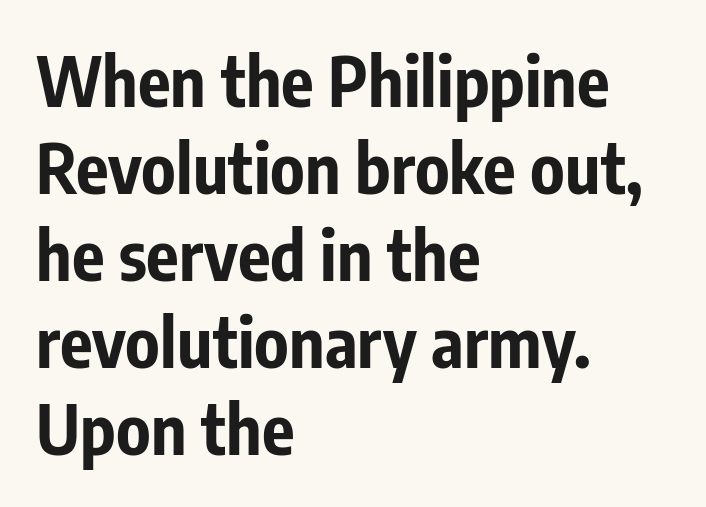
Q: Is the text bold? A: Yes.
Q: Is the text italic (slanted)? A: No, it is upright.
Q: Is the typeface a serif or a sans-serif typeface? A: Sans-serif.
Q: Is the text underlined? A: No.
Q: How is the paragraph aligned? A: Left-aligned.
Q: Is the spacing between letters normal or unusually wide? A: Normal.
Q: Is the spacing between lines tight, normal or loose? A: Normal.
Q: Width (condensed, normal, or wide)? A: Condensed.
Q: Stroke contrast? A: Low.
Q: x-height? A: Medium.
Q: Monospaced? A: No.
